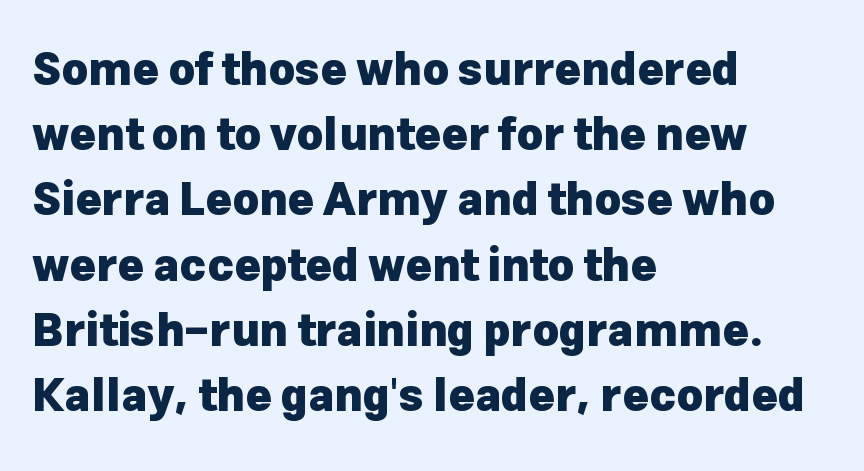
Typographically, this falls in the sans-serif category. You could not count columns in this text — the font is proportionally spaced. Whoever set this chose a conventional vertical rhythm. Visually the block forms a straight wall on the left and a jagged coastline on the right. The face used here is rendered with its standard letterfit.
